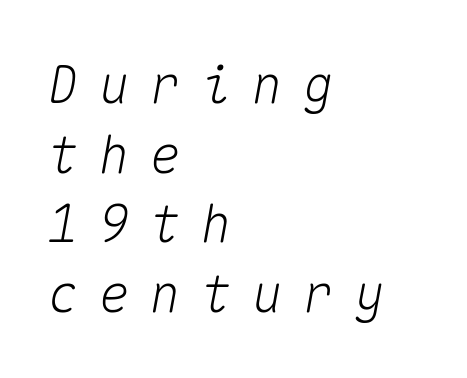
Q: Is the text italic (slanted)? A: Yes, it leans right by about 10 degrees.
Q: Is the text underlined? A: No.
Q: How is the paragraph aligned? A: Left-aligned.
Q: Is the spacing between letters normal or unusually wide? A: Unusually wide.
Q: Is the spacing between lines tight, normal or loose? A: Normal.
Q: Width (condensed, normal, or wide)? A: Normal.
Q: Stroke contrast? A: Medium.
Q: x-height? A: Medium.
Q: Monospaced? A: Yes.
